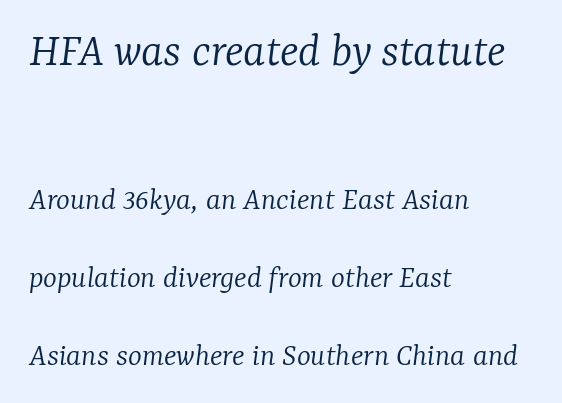
The image shows 49 px light serif type, italic (leaning right); set left-aligned, loose line spacing (2.36x), normal letter spacing, not underlined; the first (top) block is 1.48x larger; low stroke contrast and a medium x-height.
